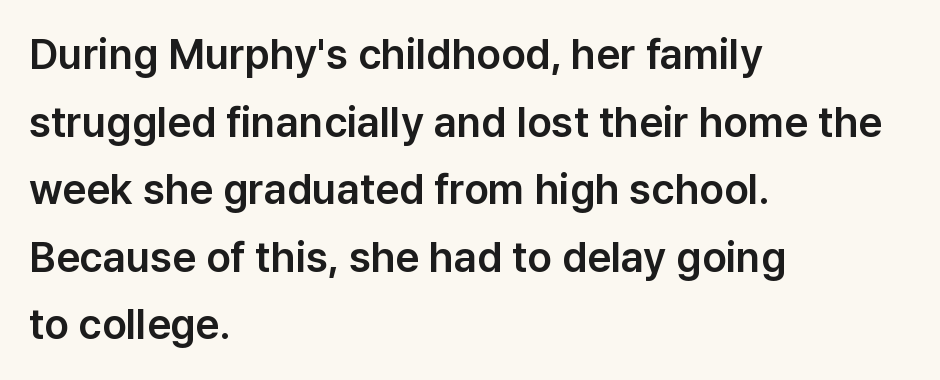
The image shows 42 px sans-serif type, upright; set left-aligned, normal line spacing (1.61x), normal letter spacing, not underlined; low stroke contrast and a medium x-height.
